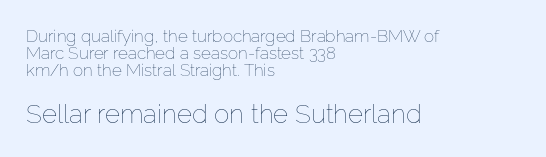
The image shows 26 px text type, upright; set left-aligned, tight line spacing (1.01x), normal letter spacing, not underlined; the second (bottom) block is 1.53x larger.
